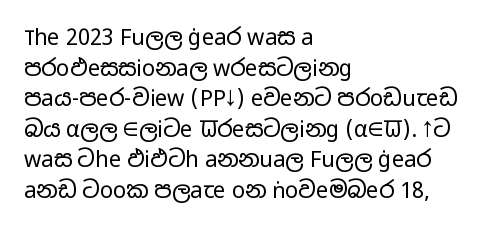
Q: Is the text bold? A: No.
Q: Is the text italic (slanted)? A: No, it is upright.
Q: Is the text underlined? A: No.
Q: How is the paragraph aligned? A: Left-aligned.
Q: Is the spacing between letters normal or unusually wide? A: Normal.
Q: Is the spacing between lines tight, normal or loose? A: Normal.
